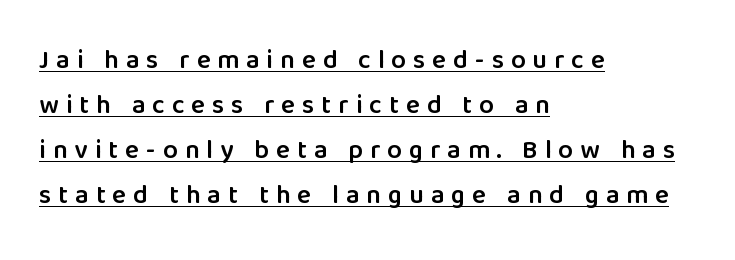
Italic: no, the glyphs are upright roman. The text block is weighted toward the left margin, trailing off unevenly rightward. The passage shown is semibold, sitting just below true bold. Looks like someone drew a line under every word here. Characters follow at a spacing far wider than the type designer built in.
